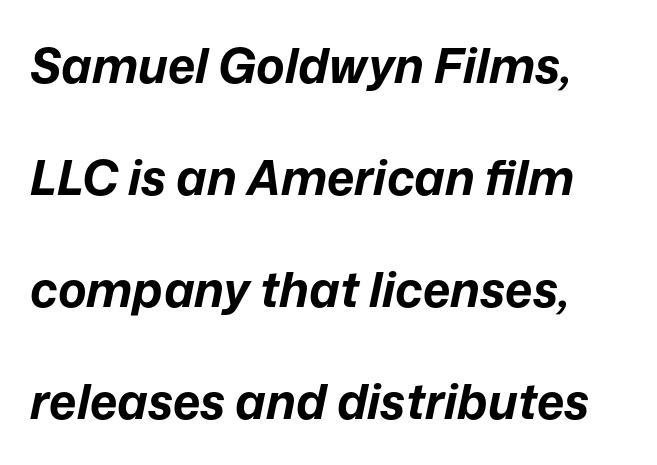
Q: Is the text bold? A: Yes.
Q: Is the text italic (slanted)? A: Yes, it leans right by about 12 degrees.
Q: Is the text underlined? A: No.
Q: Is the spacing between letters normal or unusually wide? A: Normal.
Q: Is the spacing between lines tight, normal or loose? A: Loose.
Q: Width (condensed, normal, or wide)? A: Normal.
Q: Stroke contrast? A: Low.
Q: x-height? A: Medium.
Q: Monospaced? A: No.
